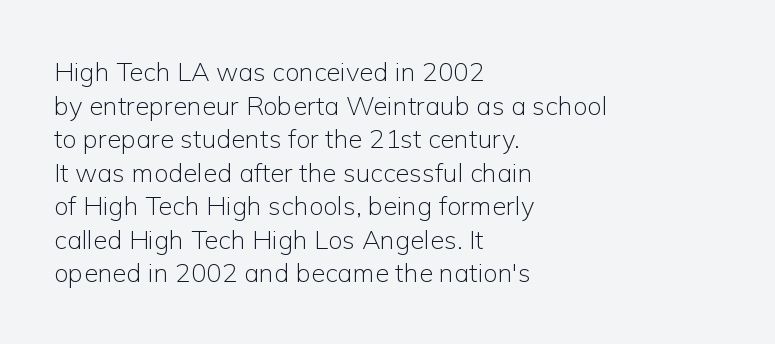
Q: Is the text bold? A: No.
Q: Is the text italic (slanted)? A: No, it is upright.
Q: Is the text underlined? A: No.
Q: How is the paragraph aligned? A: Left-aligned.
Q: Is the spacing between letters normal or unusually wide? A: Normal.
Q: Is the spacing between lines tight, normal or loose? A: Normal.
